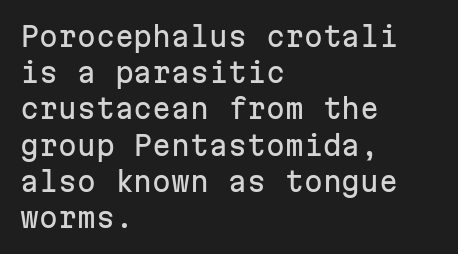
{"italic": "no", "underline": "no", "align": "left", "line_spacing": "normal", "line_spacing_ratio": 1.34, "letter_spacing": "normal", "letter_spacing_em": 0.0, "glyph_px": 27}
